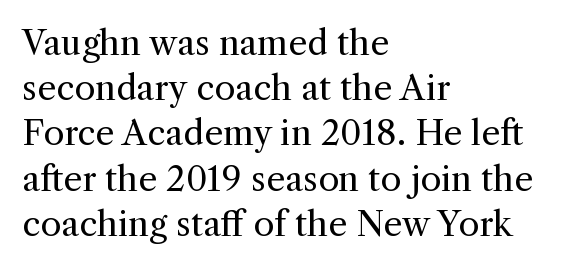
The image shows 34 px regular-weight serif type, upright; set left-aligned, normal line spacing (1.33x), normal letter spacing, not underlined; a medium x-height.
